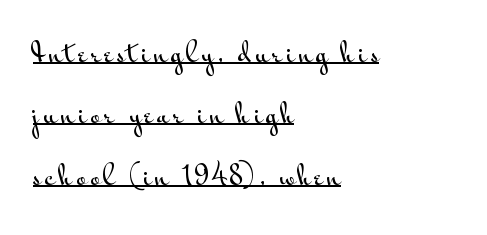
Q: Is the text italic (slanted)? A: Yes.
Q: Is the text underlined? A: Yes.
Q: How is the paragraph aligned? A: Left-aligned.
Q: Is the spacing between lines tight, normal or loose? A: Loose.
